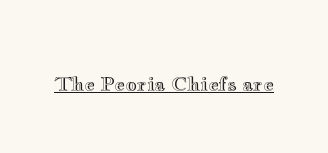
{"italic": "no", "underline": "yes", "letter_spacing": "normal", "letter_spacing_em": 0.0, "glyph_px": 20}
